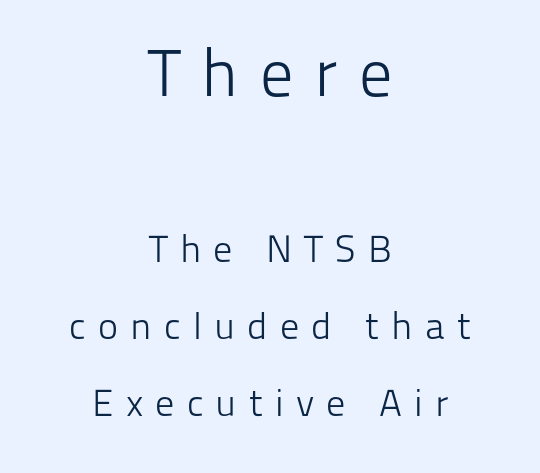
The image shows 66 px light sans-serif type, upright; set centered, loose line spacing (2.03x), unusually wide letter spacing (+0.32 em), not underlined; the first (top) block is 1.74x larger; low stroke contrast and a medium x-height.
